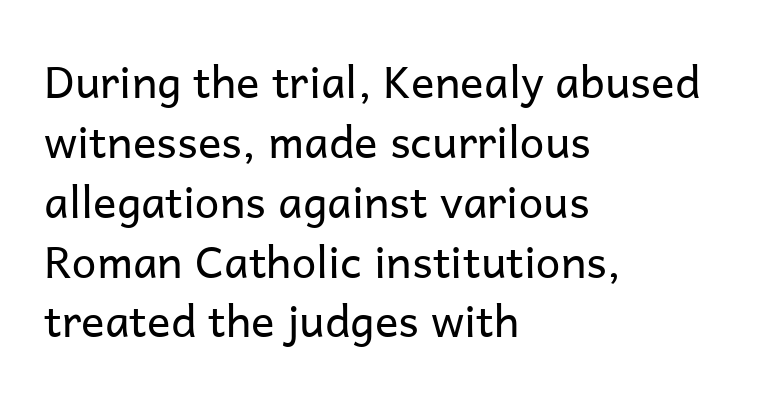
The image shows 44 px regular-weight sans-serif type, upright; set left-aligned, normal line spacing (1.36x), normal letter spacing, not underlined; low stroke contrast and a medium x-height.
